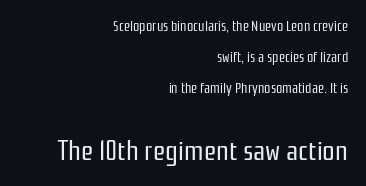
{"serif": "no", "italic": "no", "bold": "no", "weight": "regular", "width": "condensed", "stroke_contrast": "low", "x_height": "medium", "monospaced": "no", "underline": "no", "align": "right", "line_spacing": "loose", "line_spacing_ratio": 2.23, "letter_spacing": "normal", "letter_spacing_em": 0.0, "larger_block": "second", "size_ratio": 2.0, "glyph_px": 28}
